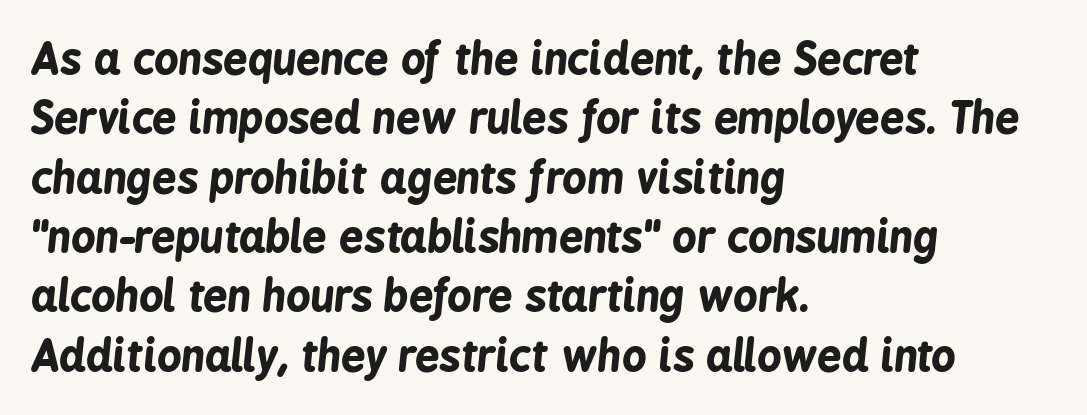
A normal amount of white space separates one row of letters from the next. Honestly, the letter spacing is just normal — you wouldn't notice it. If you drew a line through each stem, it would be angled. The strokes are fattened all the way to bold. The setting favours the left margin, as ordinary paragraphs usually do. Descenders are the only things crossing below the line.
